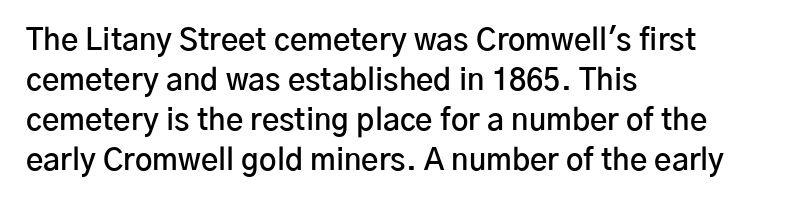
Q: Is the text bold? A: Semi-bold.
Q: Is the text italic (slanted)? A: No, it is upright.
Q: Is the typeface a serif or a sans-serif typeface? A: Sans-serif.
Q: Is the text underlined? A: No.
Q: How is the paragraph aligned? A: Left-aligned.
Q: Is the spacing between letters normal or unusually wide? A: Normal.
Q: Is the spacing between lines tight, normal or loose? A: Normal.
Q: Width (condensed, normal, or wide)? A: Normal.
Q: Stroke contrast? A: Low.
Q: x-height? A: Medium.
Q: Monospaced? A: No.
